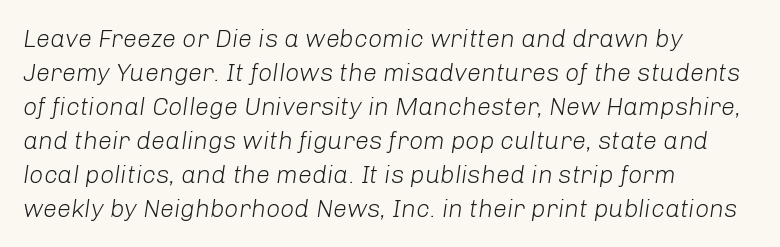
The image shows 25 px text type, italic (leaning right); set left-aligned, normal line spacing (1.36x), normal letter spacing, not underlined.
